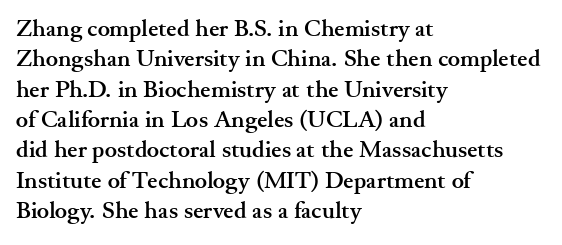
Each word holds together tightly as a unit, with standard inter-letter gaps. Typeset ragged right — the left edge is the straight one. Has an underline been added? It has not. The passage shown stacks its lines at a standard gap. A typesetter would mark this as roman, not italic. The passage shown is emphatically bold.
